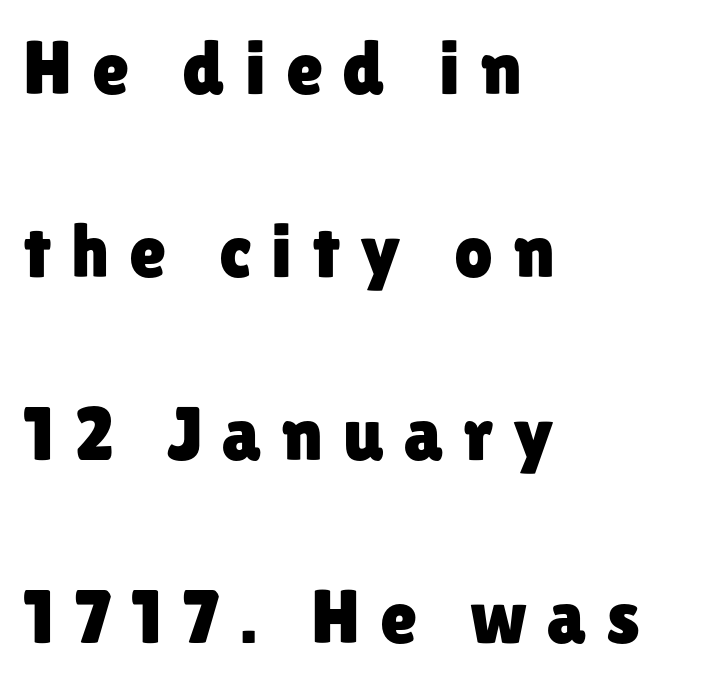
Q: Is the text italic (slanted)? A: No, it is upright.
Q: Is the typeface a serif or a sans-serif typeface? A: Sans-serif.
Q: Is the text underlined? A: No.
Q: How is the paragraph aligned? A: Left-aligned.
Q: Is the spacing between letters normal or unusually wide? A: Unusually wide.
Q: Is the spacing between lines tight, normal or loose? A: Loose.
Q: Width (condensed, normal, or wide)? A: Normal.
Q: Stroke contrast? A: Low.
Q: x-height? A: Medium.
Q: Monospaced? A: No.
